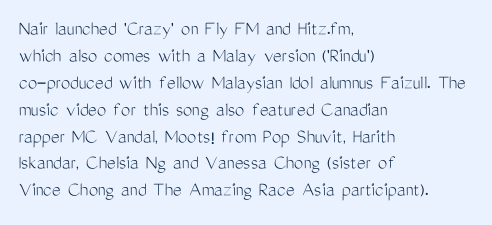
{"italic": "no", "bold": "no", "underline": "no", "align": "left", "line_spacing": "normal", "line_spacing_ratio": 1.28, "letter_spacing": "normal", "letter_spacing_em": 0.0, "glyph_px": 21}
